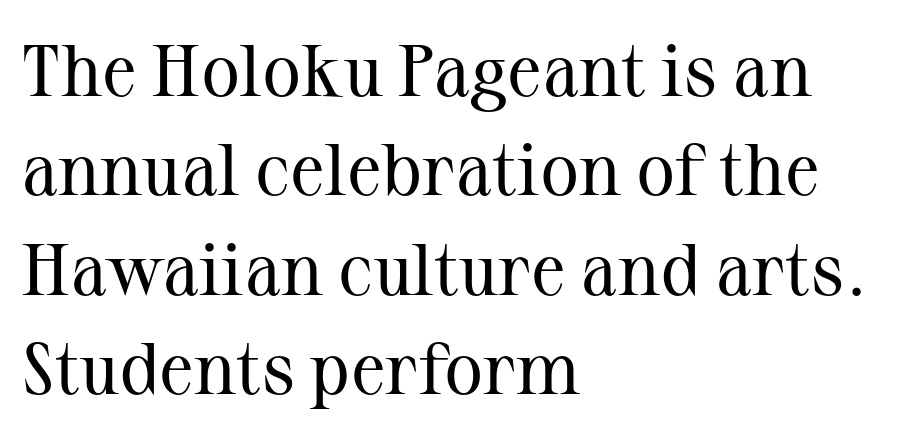
The lines in this sample share a left origin and differ only in where they stop. These lines are rendered in a variable-pitch font. To sum up the face: it has serifs. Anything drawn beneath the words? Only blank space. Letters have the restrained weight of plain body copy at most.
